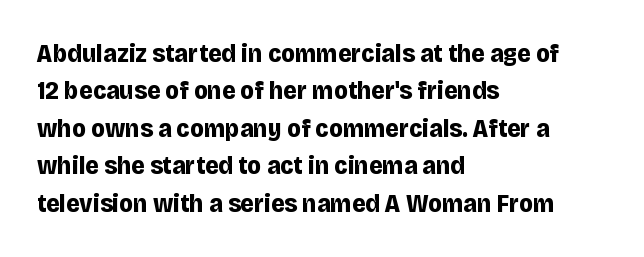
{"italic": "no", "bold": "yes", "underline": "no", "align": "left", "line_spacing": "normal", "line_spacing_ratio": 1.44, "letter_spacing": "normal", "letter_spacing_em": 0.0, "glyph_px": 26}
